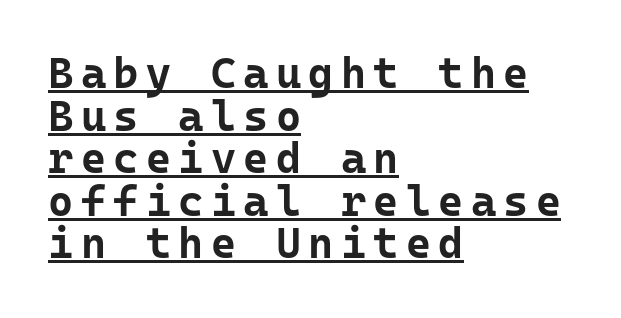
The image shows 43 px bold sans-serif type, upright, monospaced; set left-aligned, tight line spacing (0.99x), underlined; low stroke contrast and a medium x-height.
